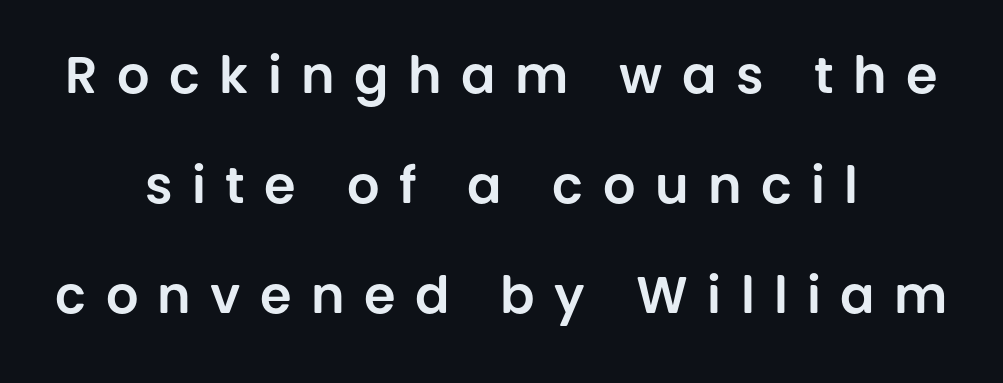
The image shows 51 px sans-serif type, upright; set centered, loose line spacing (2.16x), unusually wide letter spacing (+0.38 em), not underlined; low stroke contrast and a large x-height.
